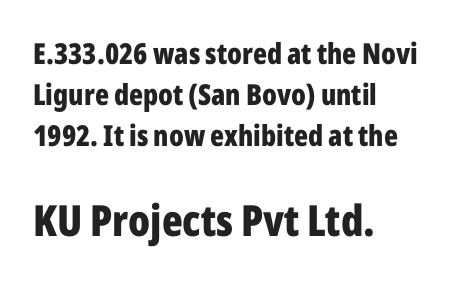
{"serif": "no", "italic": "no", "bold": "yes", "weight": "bold", "width": "condensed", "stroke_contrast": "low", "x_height": "medium", "monospaced": "no", "underline": "no", "align": "left", "line_spacing": "normal", "line_spacing_ratio": 1.41, "letter_spacing": "normal", "letter_spacing_em": 0.0, "larger_block": "second", "size_ratio": 1.48, "glyph_px": 43}
